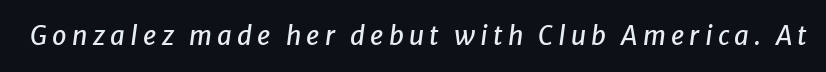
The image shows 26 px text type, italic (leaning right); set unusually wide letter spacing (+0.2 em), not underlined.
